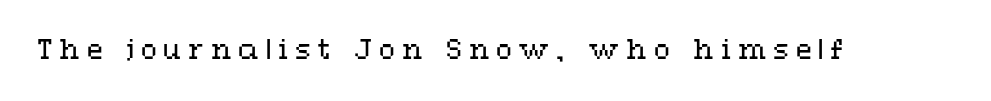
{"italic": "no", "bold": "no", "underline": "no", "letter_spacing": "wide", "letter_spacing_em": 0.26, "glyph_px": 26}
